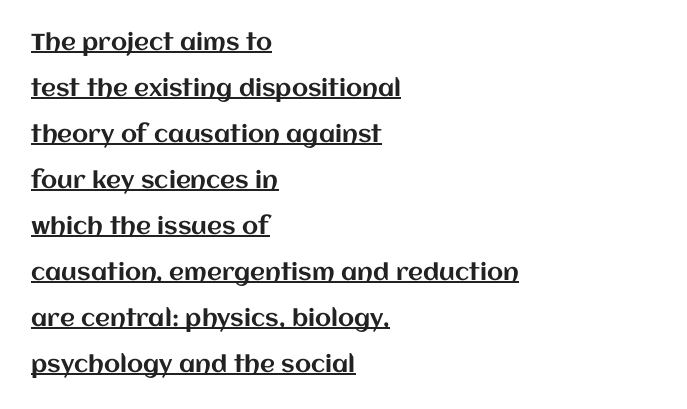
Look at the tracking — it's just the regular setting, nothing added. This rendering uses left alignment, leaving the right contour irregular. Summary of vertical rhythm: relaxed, with wide interline spacing. This sample uses an upright cut, with every glyph sitting square on the baseline. The rendering uses the underline text-decoration.
